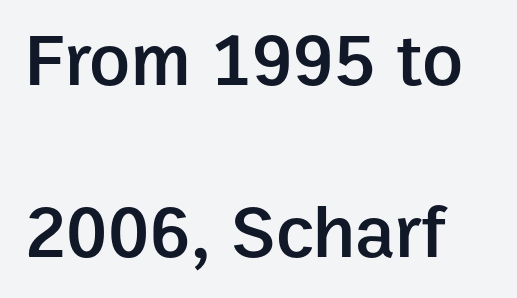
The image shows 75 px semibold sans-serif type, upright; set loose line spacing (2.3x), normal letter spacing, not underlined; low stroke contrast and a medium x-height.
